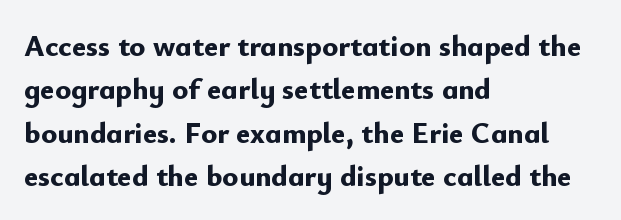
Q: Is the text bold? A: Yes.
Q: Is the text italic (slanted)? A: No, it is upright.
Q: Is the typeface a serif or a sans-serif typeface? A: Sans-serif.
Q: Is the text underlined? A: No.
Q: How is the paragraph aligned? A: Left-aligned.
Q: Is the spacing between letters normal or unusually wide? A: Normal.
Q: Is the spacing between lines tight, normal or loose? A: Normal.
Q: Width (condensed, normal, or wide)? A: Normal.
Q: Stroke contrast? A: Low.
Q: x-height? A: Small.
Q: Monospaced? A: No.
